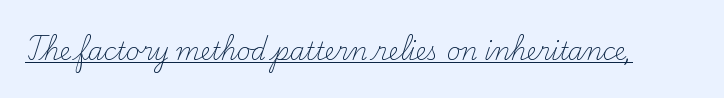
Q: Is the text bold? A: No.
Q: Is the text italic (slanted)? A: Yes.
Q: Is the text underlined? A: Yes.
Q: Is the spacing between letters normal or unusually wide? A: Normal.
